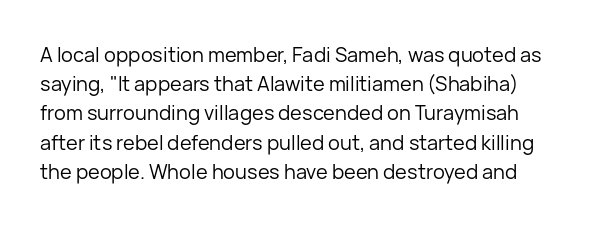
Q: Is the text bold? A: No.
Q: Is the text italic (slanted)? A: No, it is upright.
Q: Is the text underlined? A: No.
Q: Is the spacing between letters normal or unusually wide? A: Normal.
Q: Is the spacing between lines tight, normal or loose? A: Normal.
